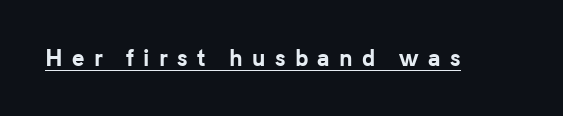
Q: Is the text bold? A: Yes.
Q: Is the text italic (slanted)? A: No, it is upright.
Q: Is the text underlined? A: Yes.
Q: Is the spacing between letters normal or unusually wide? A: Unusually wide.
